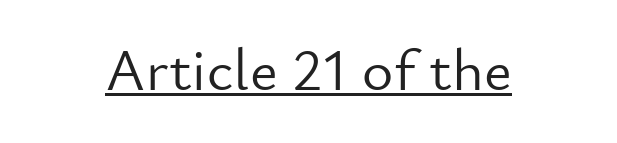
Q: Is the text bold? A: No.
Q: Is the text italic (slanted)? A: No, it is upright.
Q: Is the typeface a serif or a sans-serif typeface? A: Sans-serif.
Q: Is the text underlined? A: Yes.
Q: How is the paragraph aligned? A: Centered.
Q: Is the spacing between letters normal or unusually wide? A: Normal.
Q: Width (condensed, normal, or wide)? A: Normal.
Q: Stroke contrast? A: Low.
Q: x-height? A: Small.
Q: Monospaced? A: No.
